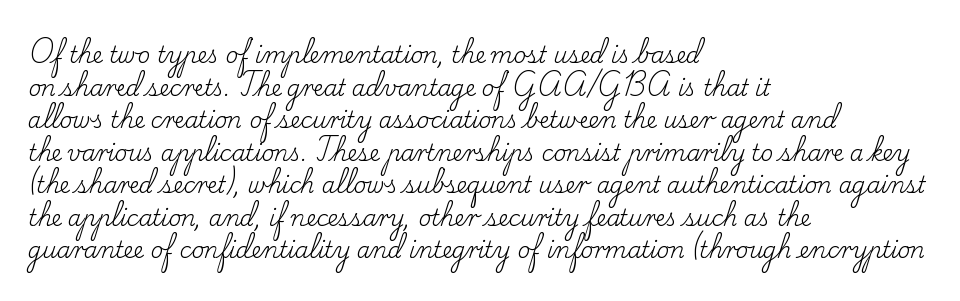
Rows of type keep a routine distance in the vertical direction. The space beneath each line is pristine and unruled. Which margin do the lines hug? The left one — the right edge is uneven. The letterforms sit shoulder to shoulder at normal distance.
